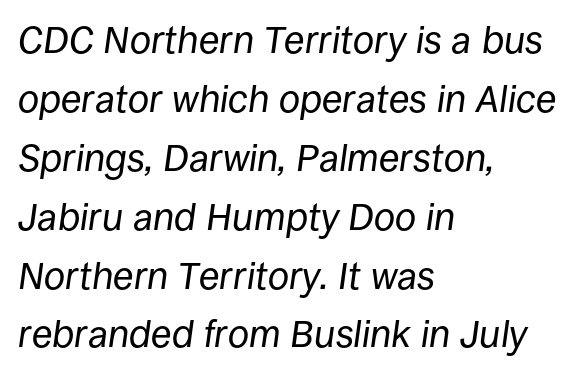
{"italic": "yes", "lean": "right", "slant_degrees": 8, "bold": "no", "weight": "regular", "width": "normal", "stroke_contrast": "low", "x_height": "large", "monospaced": "no", "underline": "no", "align": "left", "line_spacing": "normal", "line_spacing_ratio": 1.55, "letter_spacing": "normal", "letter_spacing_em": 0.0, "glyph_px": 38}
